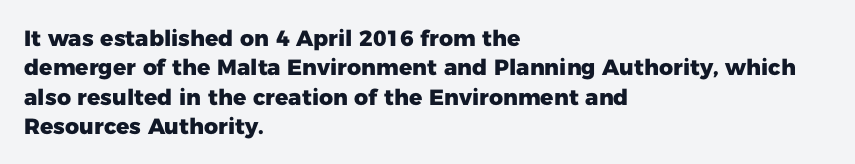
The image shows 22 px bold type, upright; set left-aligned, normal line spacing (1.33x), normal letter spacing, not underlined.
